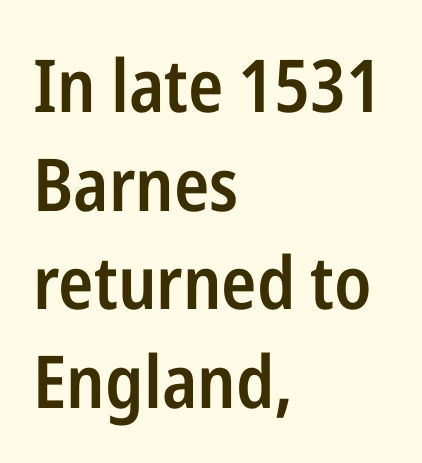
The image shows 73 px semibold, condensed sans-serif type, upright; set left-aligned, normal line spacing (1.35x), normal letter spacing, not underlined; low stroke contrast and a medium x-height.
